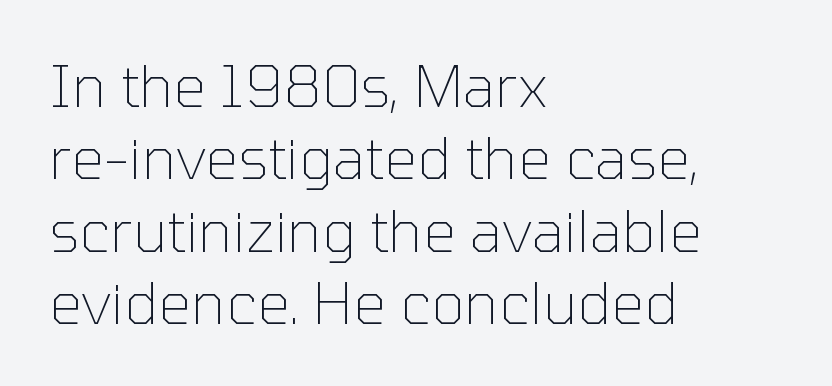
Q: Is the text bold? A: No.
Q: Is the text italic (slanted)? A: No, it is upright.
Q: Is the typeface a serif or a sans-serif typeface? A: Sans-serif.
Q: Is the text underlined? A: No.
Q: How is the paragraph aligned? A: Left-aligned.
Q: Is the spacing between letters normal or unusually wide? A: Normal.
Q: Is the spacing between lines tight, normal or loose? A: Normal.
Q: Width (condensed, normal, or wide)? A: Normal.
Q: Stroke contrast? A: Low.
Q: x-height? A: Medium.
Q: Monospaced? A: No.
